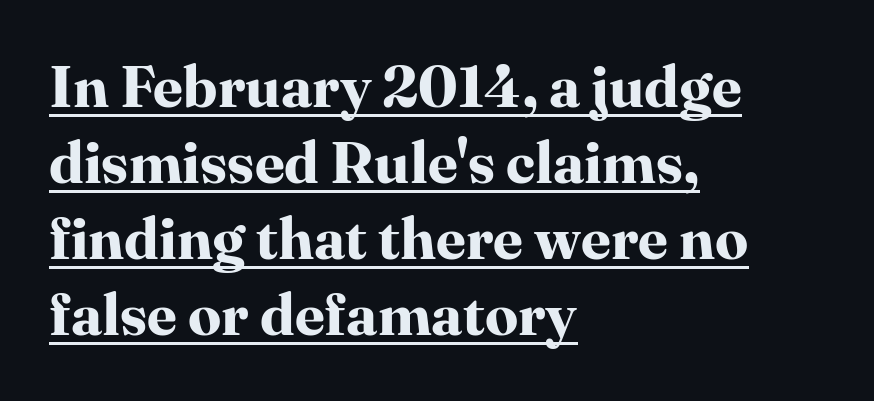
Quick note: interline space is typical. Compared with undecorated copy, this sample adds a rule below the words. A classic flush-left, rag-right setting is used for this passage. Every character sits straight up, as roman type does. I'd call this a serif setting — the letters wear small feet. Is the type bold? Yes — the strokes are clearly thick and heavy.
